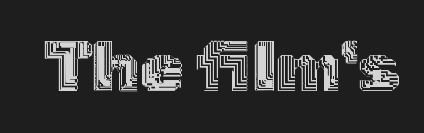
A clean baseline with only descenders dipping below it. Characters follow at the spacing the type designer built in. These lines are rendered in a variable-pitch font. The letters stand upright; this is a roman face.
